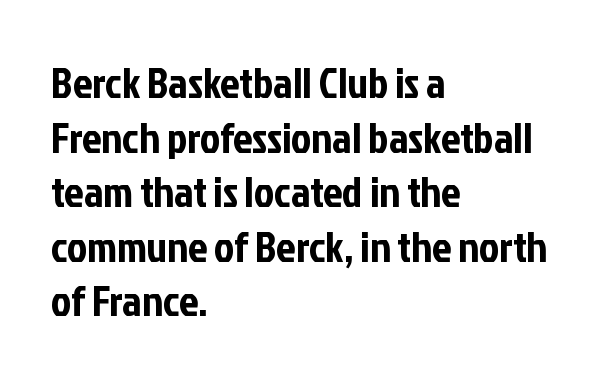
Q: Is the text italic (slanted)? A: No, it is upright.
Q: Is the typeface a serif or a sans-serif typeface? A: Sans-serif.
Q: Is the text underlined? A: No.
Q: How is the paragraph aligned? A: Left-aligned.
Q: Is the spacing between letters normal or unusually wide? A: Normal.
Q: Is the spacing between lines tight, normal or loose? A: Normal.
Q: Width (condensed, normal, or wide)? A: Condensed.
Q: Stroke contrast? A: Low.
Q: x-height? A: Medium.
Q: Monospaced? A: No.
